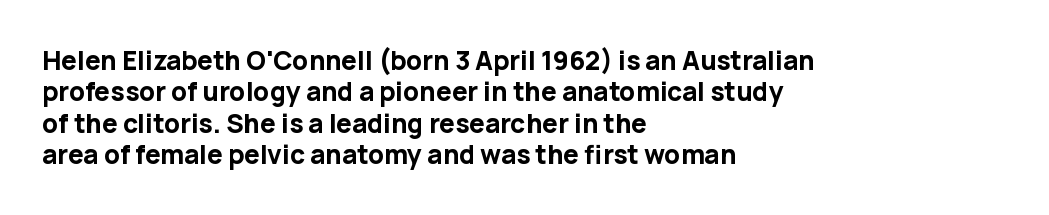
The image shows 26 px bold type, upright; set left-aligned, line spacing 1.21x, normal letter spacing, not underlined.
